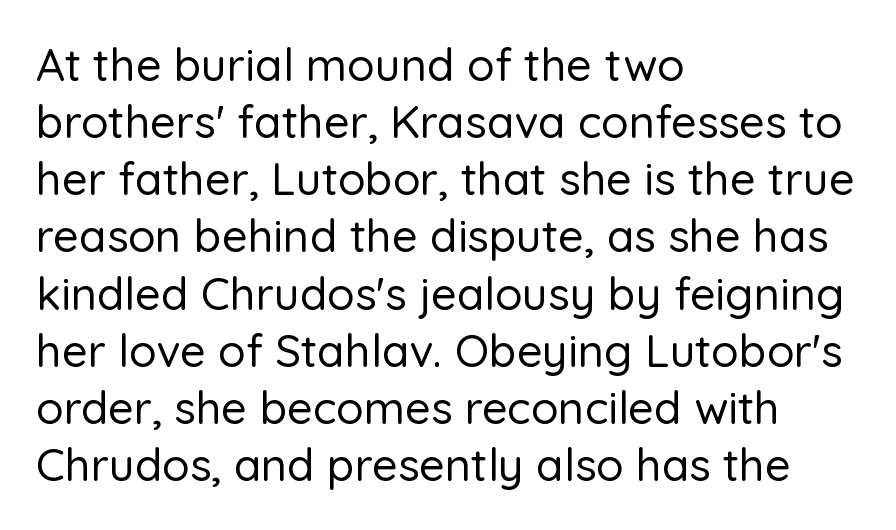
Spacing verdict: proportional, widths tailored to each character. In terms of leading, this rendering sits right in the middle. The letters stand upright; this is a roman face. This rendering features lettering with no underline. Where is the straight margin? On the left.
